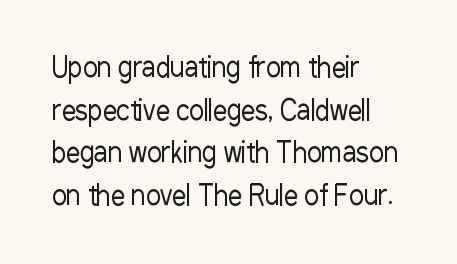
The designer left line spacing at the default. This sample has the flowing, uneven cadence of proportional lettering. When letters stand straight like this, we call the style roman or upright. The weight would be labelled regular, book, light, or lighter still. Compared with a centered layout, this one pins lines to the left instead.
